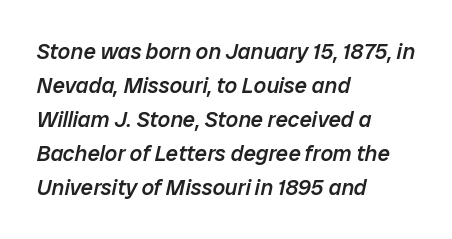
The image shows 22 px text type, italic (leaning right); set left-aligned, normal line spacing (1.54x), normal letter spacing, not underlined.
